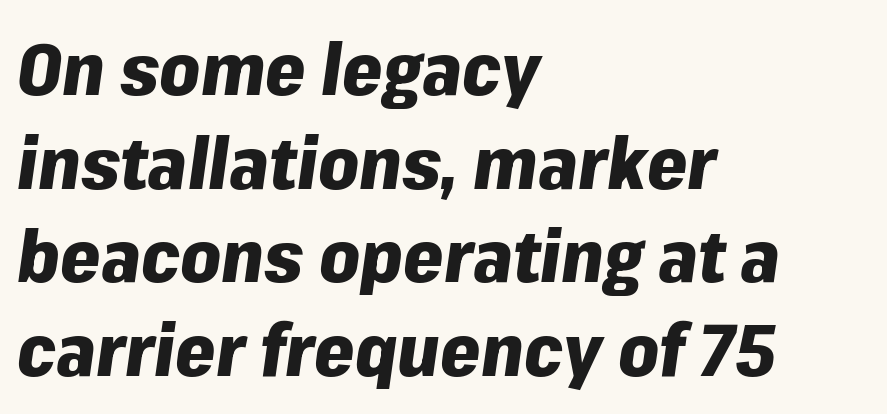
Tracking value appears to be zero — textbook default spacing. The passage shown stacks its lines at a standard gap. Designer's note — italics engaged. The rendering uses a bold face; every stroke is thick and dark. Casual observation: everything's shoved over to the left. This sample has the flowing, uneven cadence of proportional lettering.
